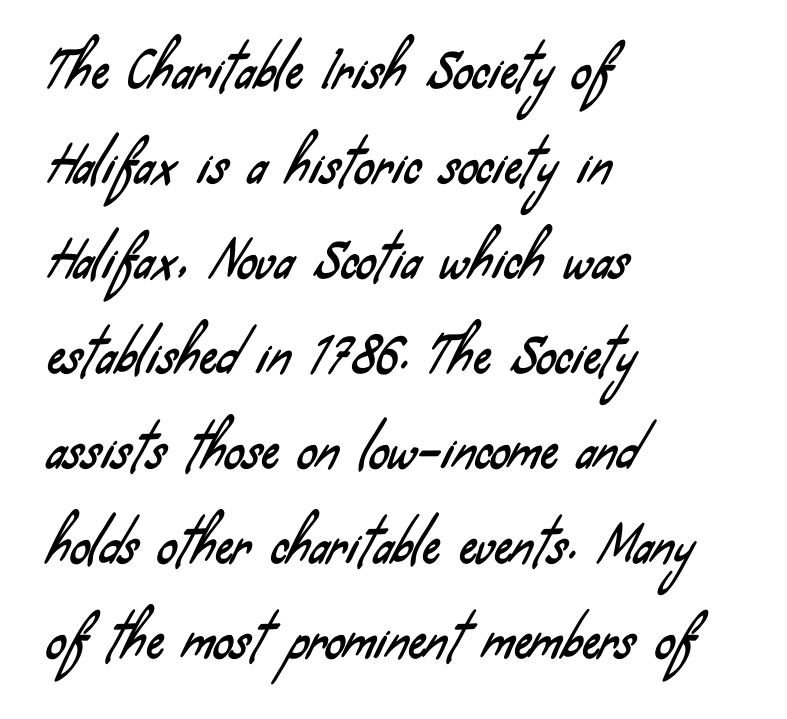
{"serif": "no", "width": "condensed", "stroke_contrast": "low", "x_height": "small", "monospaced": "no", "underline": "no", "align": "left", "line_spacing": "loose", "line_spacing_ratio": 1.94, "letter_spacing": "normal", "letter_spacing_em": 0.0, "glyph_px": 49}
